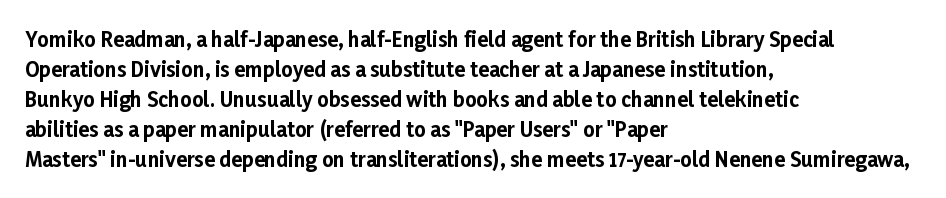
Q: Is the text bold? A: Yes.
Q: Is the text italic (slanted)? A: No, it is upright.
Q: Is the text underlined? A: No.
Q: How is the paragraph aligned? A: Left-aligned.
Q: Is the spacing between letters normal or unusually wide? A: Normal.
Q: Is the spacing between lines tight, normal or loose? A: Normal.
